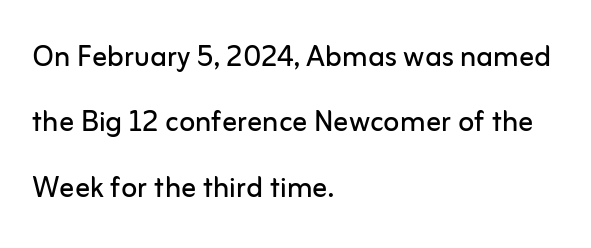
Unlike a traditional serif, this face leaves its strokes unadorned. A light-to-regular cut is what we see here. Standard letterfit; no display-style spreading of the glyphs. A clean baseline with only descenders dipping below it. A typesetter would call this proportional, since set widths differ per character. Every character sits straight up, as roman type does.
